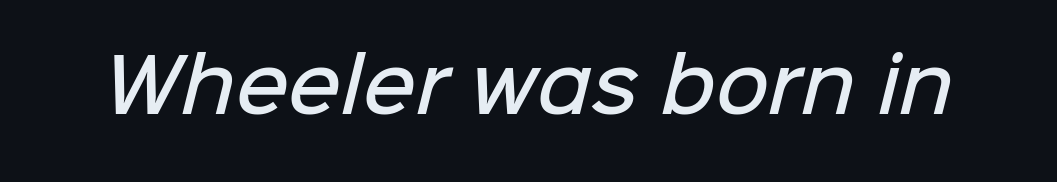
{"serif": "no", "bold": "semi", "weight": "semibold", "width": "normal", "stroke_contrast": "low", "x_height": "medium", "monospaced": "no", "underline": "no", "letter_spacing": "normal", "letter_spacing_em": 0.0, "glyph_px": 73}
